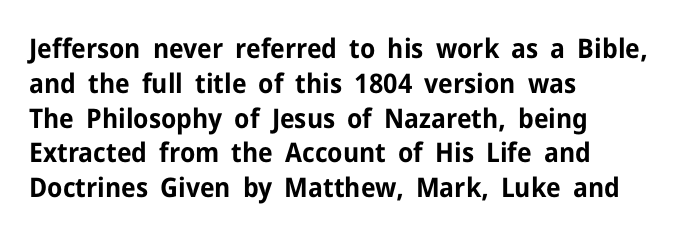
The image shows 27 px bold type, upright; set left-aligned, normal line spacing (1.29x), normal letter spacing, not underlined.
